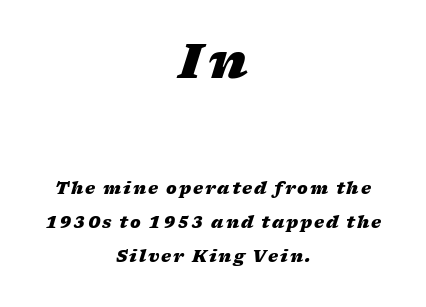
{"italic": "yes", "lean": "right", "slant_degrees": 17, "bold": "yes", "weight": "heavy", "width": "wide", "stroke_contrast": "low", "x_height": "medium", "monospaced": "no", "underline": "no", "align": "center", "line_spacing": "loose", "line_spacing_ratio": 2.12, "larger_block": "first", "size_ratio": 3.0, "glyph_px": 48}
